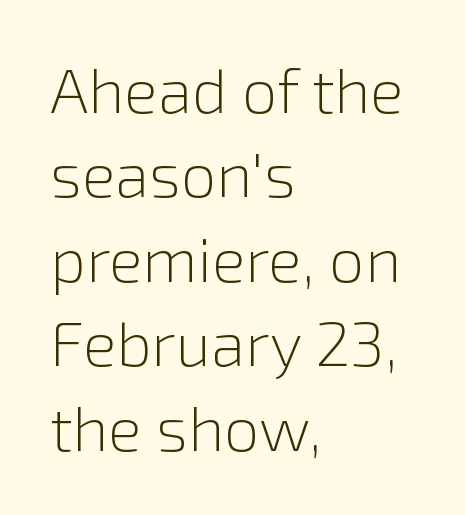
Casual observation: everything's shoved over to the left. In terms of letterform style, serifs are entirely absent. Style check: upright. This block has exactly the height ordinary leading produces. Note the varied advance widths — an 'i' is clearly narrower than an 'm'. No extra tracking has been applied to these lines.
